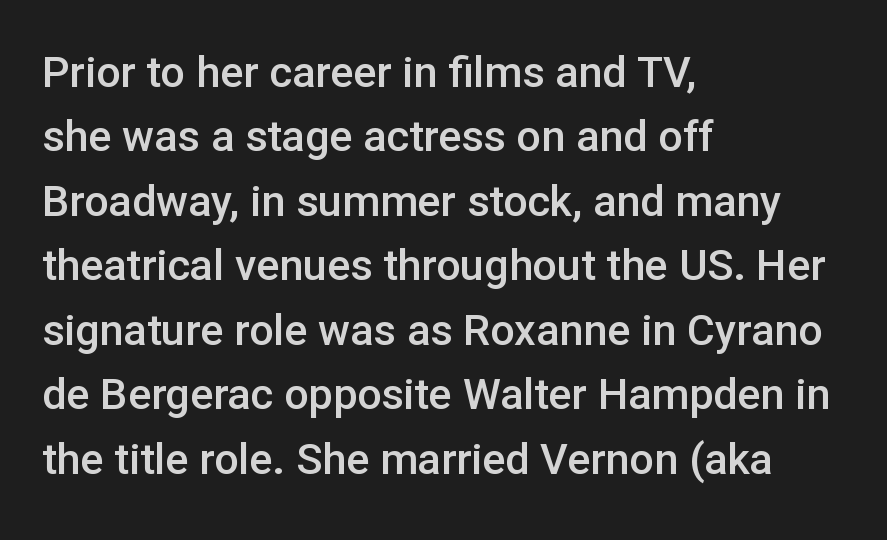
The image shows 43 px semibold sans-serif type, upright; set left-aligned, normal line spacing (1.5x), normal letter spacing, not underlined; low stroke contrast and a medium x-height.
